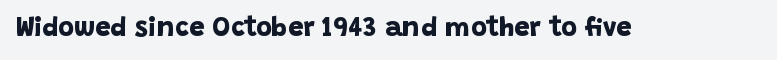
{"bold": "yes", "underline": "no", "letter_spacing": "normal", "letter_spacing_em": 0.0, "glyph_px": 27}
